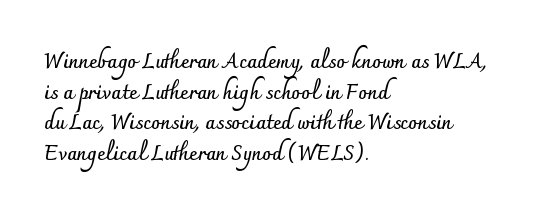
The image shows 20 px bold type; set left-aligned, normal line spacing (1.53x), normal letter spacing, not underlined.
